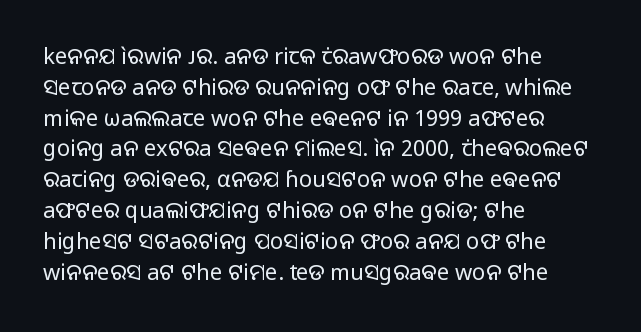
The image shows 22 px text type, upright; set left-aligned, normal line spacing (1.4x), normal letter spacing, not underlined.
